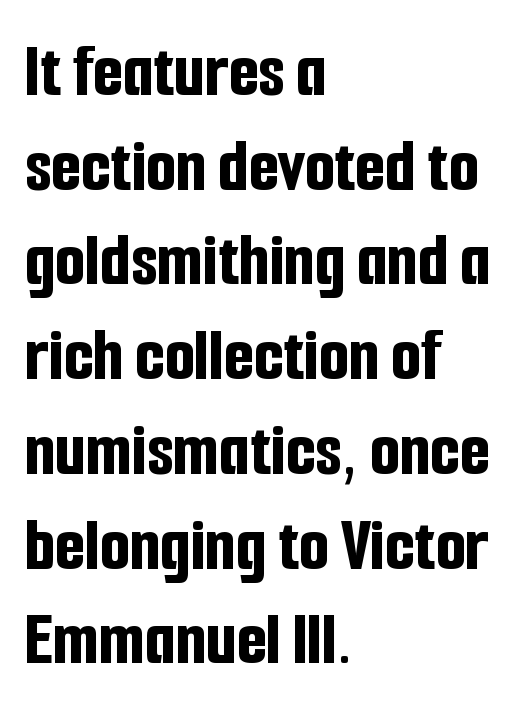
Q: Is the text bold? A: Yes.
Q: Is the text italic (slanted)? A: No, it is upright.
Q: Is the typeface a serif or a sans-serif typeface? A: Sans-serif.
Q: Is the text underlined? A: No.
Q: How is the paragraph aligned? A: Left-aligned.
Q: Is the spacing between letters normal or unusually wide? A: Normal.
Q: Width (condensed, normal, or wide)? A: Condensed.
Q: Stroke contrast? A: Low.
Q: x-height? A: Medium.
Q: Monospaced? A: No.
